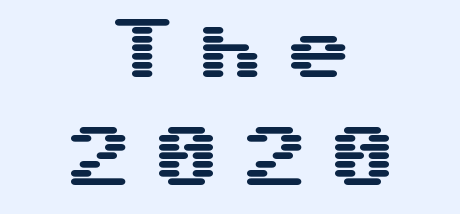
Q: Is the text italic (slanted)? A: No, it is upright.
Q: Is the typeface a serif or a sans-serif typeface? A: Sans-serif.
Q: Is the text underlined? A: No.
Q: How is the paragraph aligned? A: Centered.
Q: Is the spacing between letters normal or unusually wide? A: Unusually wide.
Q: Is the spacing between lines tight, normal or loose? A: Normal.
Q: Width (condensed, normal, or wide)? A: Wide.
Q: Stroke contrast? A: Medium.
Q: x-height? A: Medium.
